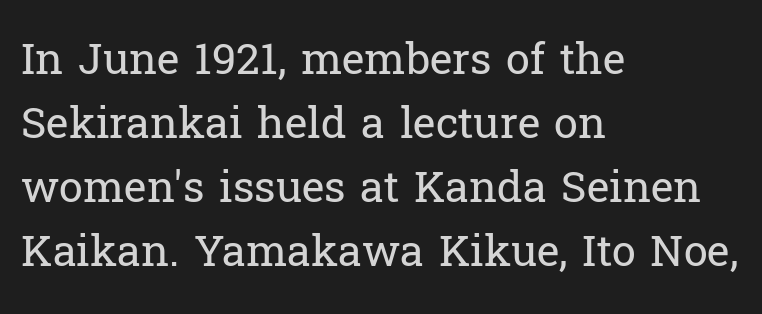
Q: Is the text bold? A: No.
Q: Is the text italic (slanted)? A: No, it is upright.
Q: Is the typeface a serif or a sans-serif typeface? A: Serif.
Q: Is the text underlined? A: No.
Q: How is the paragraph aligned? A: Left-aligned.
Q: Is the spacing between letters normal or unusually wide? A: Normal.
Q: Is the spacing between lines tight, normal or loose? A: Normal.
Q: Width (condensed, normal, or wide)? A: Normal.
Q: Stroke contrast? A: Low.
Q: x-height? A: Medium.
Q: Monospaced? A: No.
